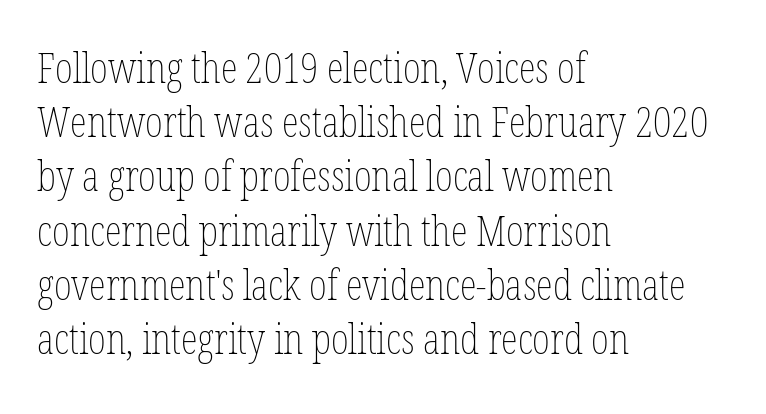
Q: Is the text bold? A: No.
Q: Is the text italic (slanted)? A: No, it is upright.
Q: Is the text underlined? A: No.
Q: How is the paragraph aligned? A: Left-aligned.
Q: Is the spacing between letters normal or unusually wide? A: Normal.
Q: Is the spacing between lines tight, normal or loose? A: Normal.
Q: Width (condensed, normal, or wide)? A: Condensed.
Q: Stroke contrast? A: Low.
Q: x-height? A: Medium.
Q: Monospaced? A: No.
